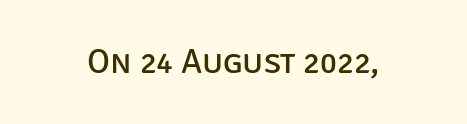
{"serif": "no", "italic": "no", "bold": "no", "weight": "regular", "width": "normal", "stroke_contrast": "low", "x_height": "large", "monospaced": "no", "underline": "no", "letter_spacing": "normal", "letter_spacing_em": 0.0, "glyph_px": 35}
